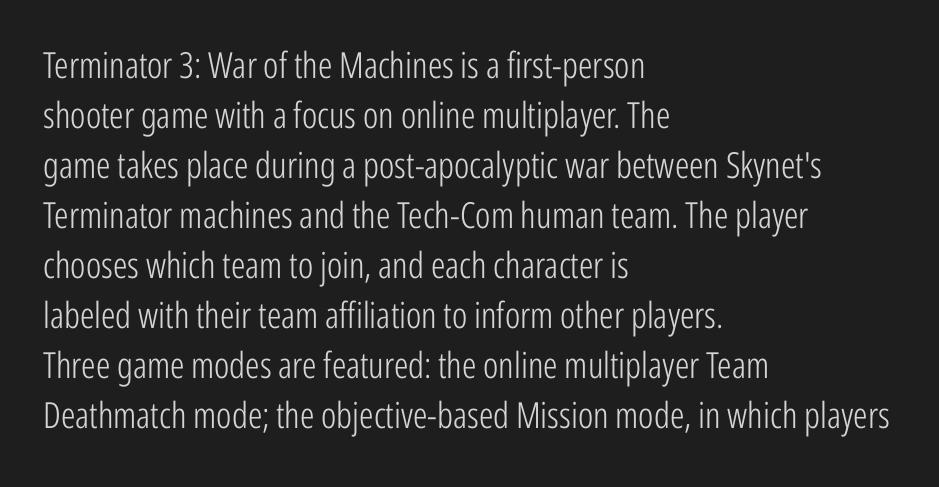
The image shows 36 px light, condensed sans-serif type, upright; set left-aligned, normal line spacing (1.39x), normal letter spacing, not underlined; low stroke contrast and a medium x-height.
